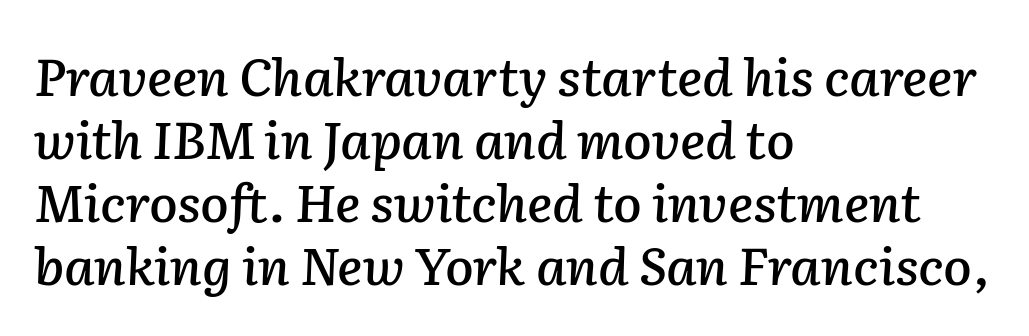
{"italic": "yes", "lean": "right", "slant_degrees": 2, "width": "normal", "stroke_contrast": "low", "x_height": "medium", "monospaced": "no", "underline": "no", "align": "left", "line_spacing_ratio": 1.21, "letter_spacing": "normal", "letter_spacing_em": 0.0, "glyph_px": 52}
